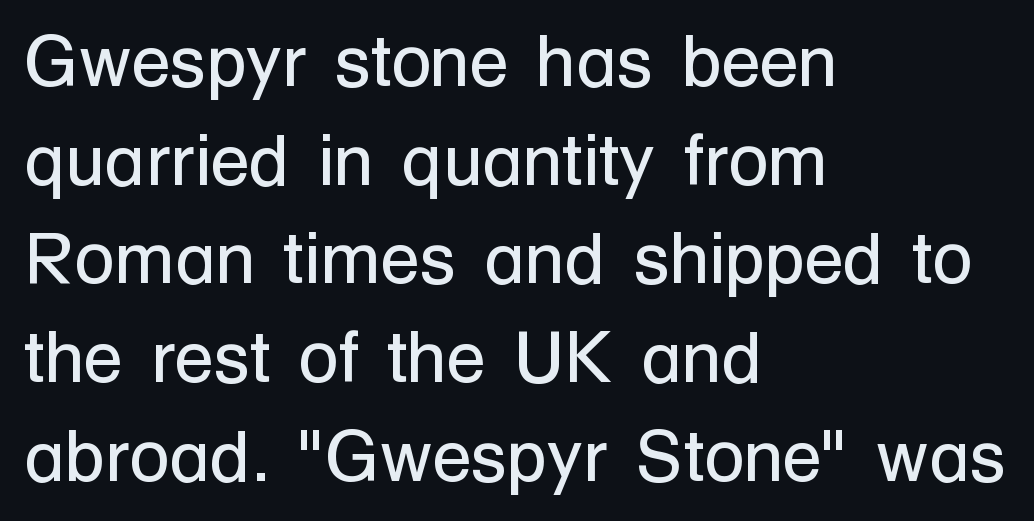
{"serif": "no", "italic": "no", "bold": "no", "weight": "regular", "width": "normal", "stroke_contrast": "low", "x_height": "medium", "monospaced": "no", "underline": "no", "align": "left", "line_spacing": "normal", "line_spacing_ratio": 1.37, "letter_spacing": "normal", "letter_spacing_em": 0.0, "glyph_px": 72}
